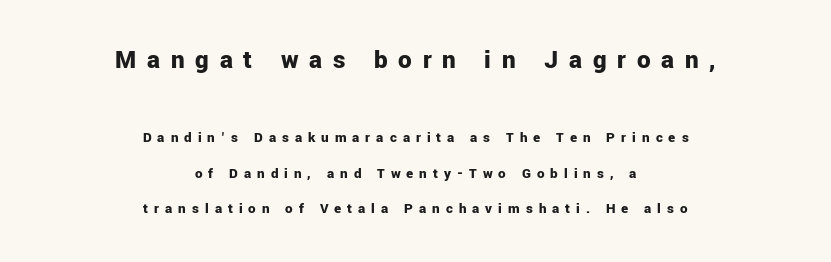
The image shows 27 px bold type, upright; set centered, loose line spacing (2.36x), unusually wide letter spacing (+0.4 em), not underlined; the first (top) block is 1.8x larger.
